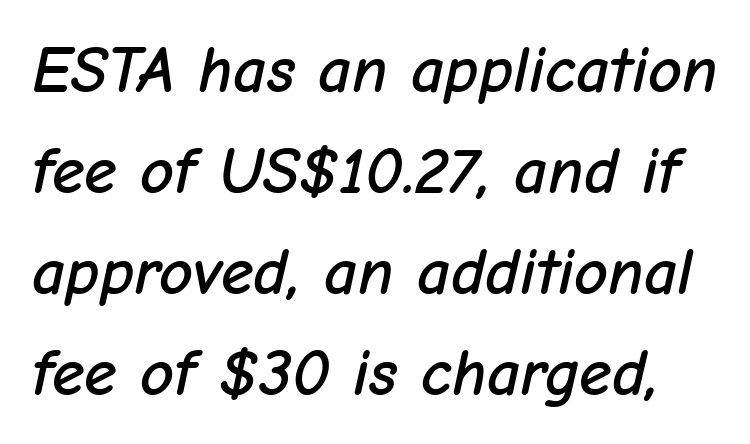
Underline: absent. The face used here is proportionally spaced, like ordinary book or web type. Is there much room between lines? A standard amount, neither cramped nor airy. Letter spacing: default. Notice how the stems are inclined rather than vertical — that's the hallmark of italics.
